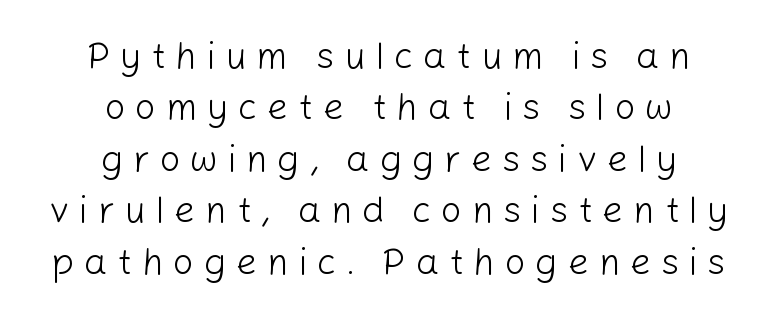
The image shows 37 px light sans-serif type, upright; set centered, normal line spacing (1.39x), unusually wide letter spacing (+0.26 em), not underlined; low stroke contrast and a medium x-height.
